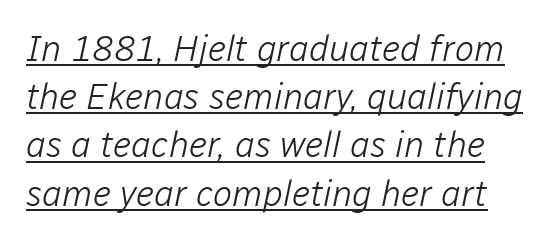
The image shows 36 px light type, italic (leaning right); set normal line spacing (1.34x), normal letter spacing, underlined; low stroke contrast and a medium x-height.
